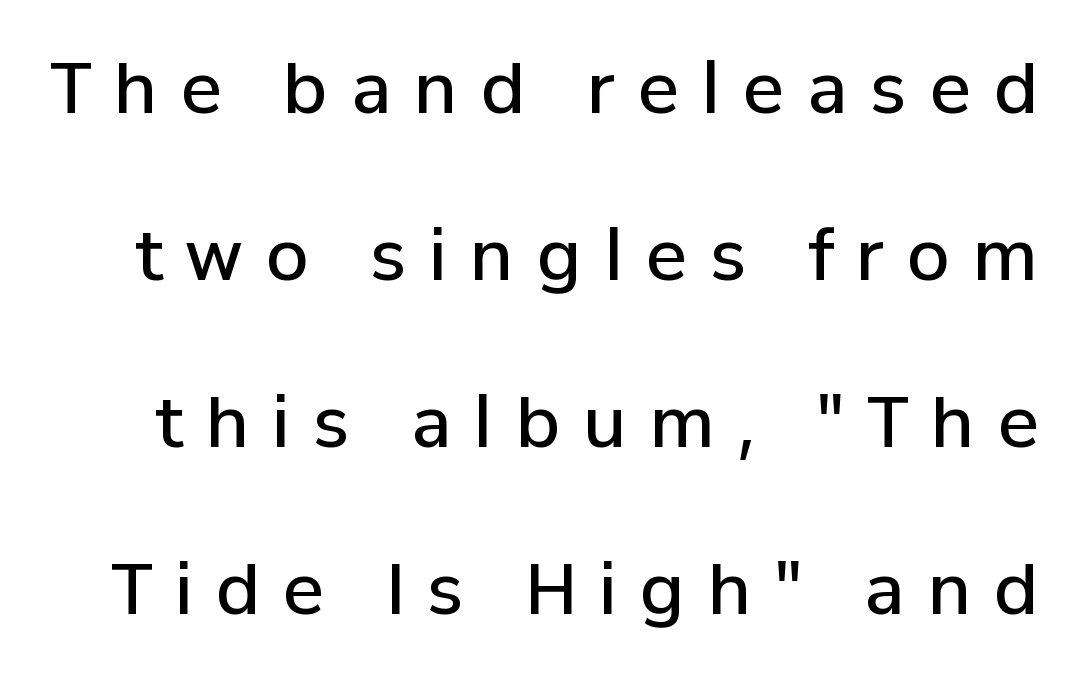
Characters remain perfectly vertical along every line. Baseline-to-baseline distance is far greater than the letter height. The gap between lines stays unmarked. The strokes are fattened partway — semibold, not bold. Short note: letters widely spaced. Character widths vary here, with narrow letters taking less room than wide ones.
